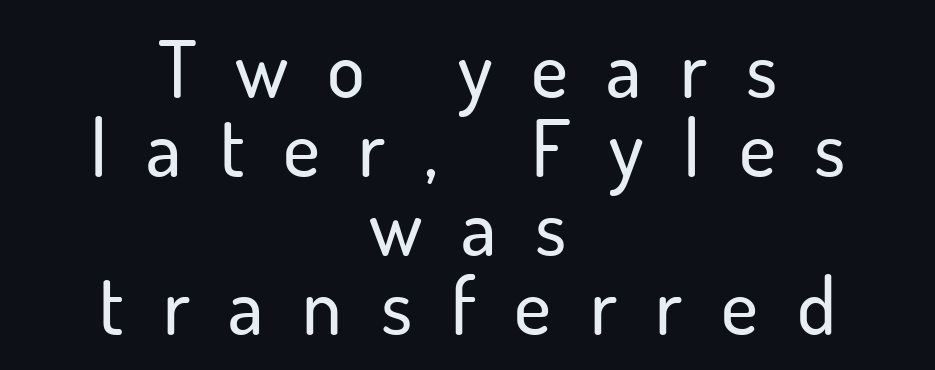
The image shows 79 px sans-serif type, upright; set centered, tight line spacing (1.0x), unusually wide letter spacing (+0.49 em), not underlined; low stroke contrast and a small x-height.
